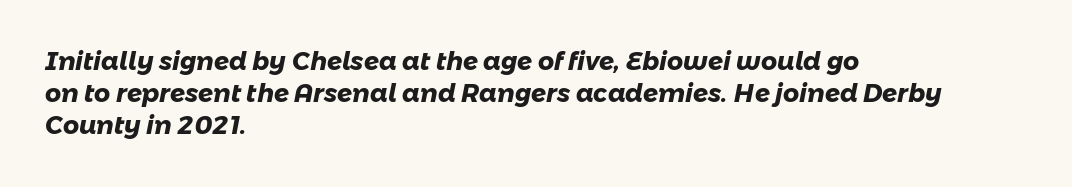
{"bold": "yes", "underline": "no", "align": "left", "line_spacing": "normal", "line_spacing_ratio": 1.29, "letter_spacing": "normal", "letter_spacing_em": 0.0, "glyph_px": 25}
